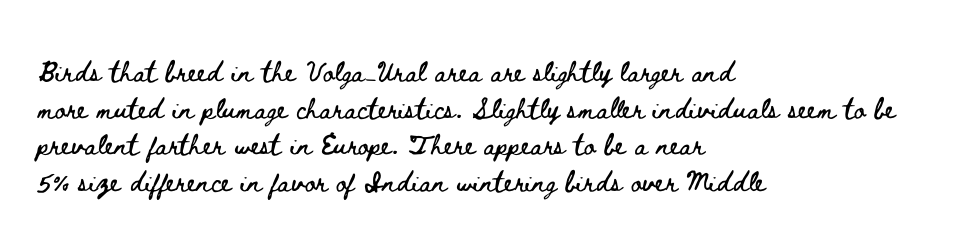
Here the glyphs are tracked normally, forming tight word shapes. Underline: absent. The lines are quadded left.
